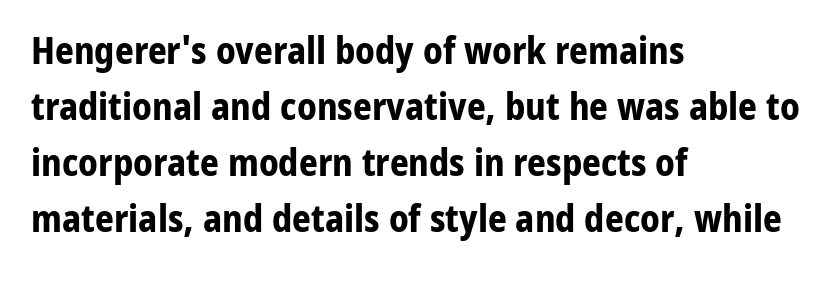
Q: Is the text bold? A: Yes.
Q: Is the text italic (slanted)? A: No, it is upright.
Q: Is the typeface a serif or a sans-serif typeface? A: Sans-serif.
Q: Is the text underlined? A: No.
Q: How is the paragraph aligned? A: Left-aligned.
Q: Is the spacing between letters normal or unusually wide? A: Normal.
Q: Is the spacing between lines tight, normal or loose? A: Normal.
Q: Width (condensed, normal, or wide)? A: Normal.
Q: Stroke contrast? A: Low.
Q: x-height? A: Medium.
Q: Monospaced? A: No.
